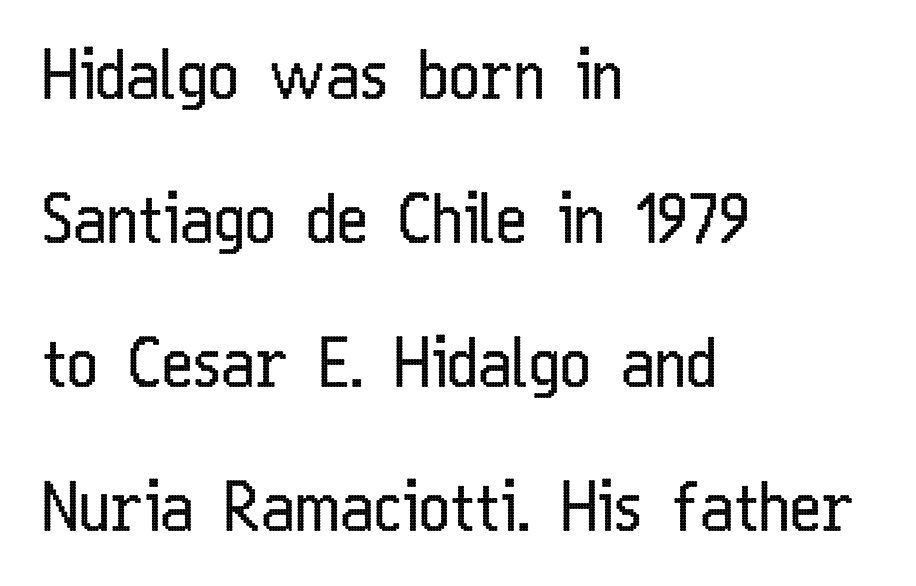
{"serif": "no", "italic": "no", "bold": "no", "weight": "regular", "width": "condensed", "stroke_contrast": "low", "x_height": "medium", "monospaced": "no", "underline": "no", "align": "left", "line_spacing": "loose", "line_spacing_ratio": 2.15, "letter_spacing": "normal", "letter_spacing_em": 0.0, "glyph_px": 67}
